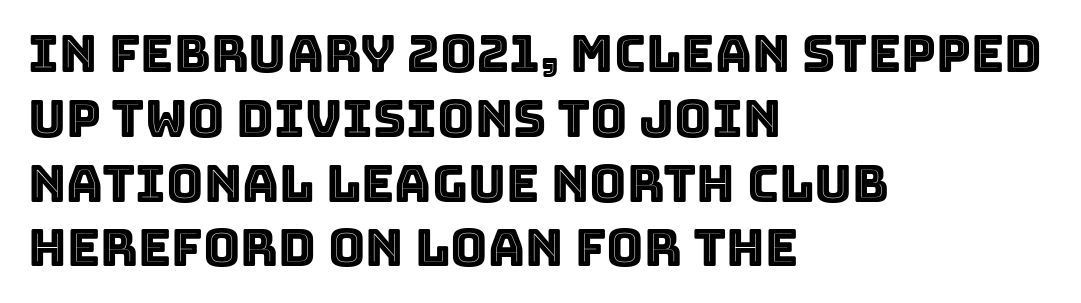
The image shows 51 px text type, upright; set left-aligned, normal line spacing (1.27x), normal letter spacing, not underlined; a large x-height.
